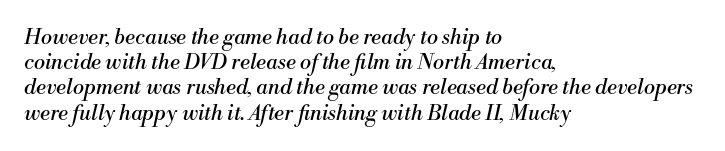
Every character sits at an angle, as italics do. The font is comparable to plain body text, perhaps lighter. Caption: multi-line text, flush left, ragged right. Characters follow at the spacing the type designer built in. Check under the words: just untouched page.
